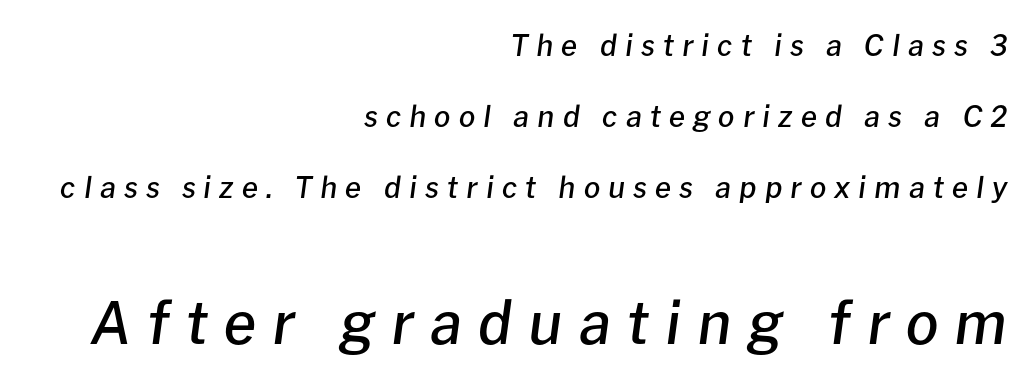
Each row of text sits above clean, open space. What stands out about the letter spacing? Its width — letters are far apart. Whoever set this made the second block the dominant, larger element. Characters are canted at an angle relative to the baseline's perpendicular. The passage shown is semibold, sitting just below true bold.
